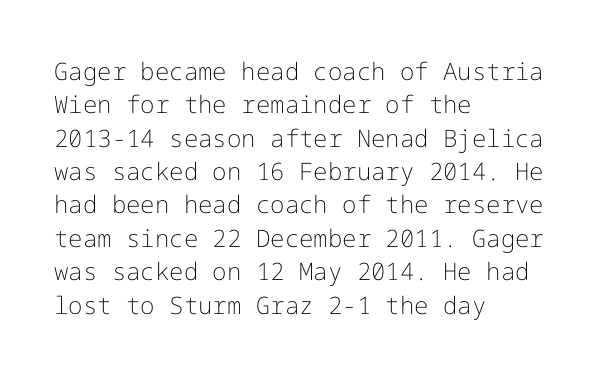
Q: Is the text bold? A: No.
Q: Is the text italic (slanted)? A: No, it is upright.
Q: Is the text underlined? A: No.
Q: How is the paragraph aligned? A: Left-aligned.
Q: Is the spacing between letters normal or unusually wide? A: Normal.
Q: Is the spacing between lines tight, normal or loose? A: Normal.
